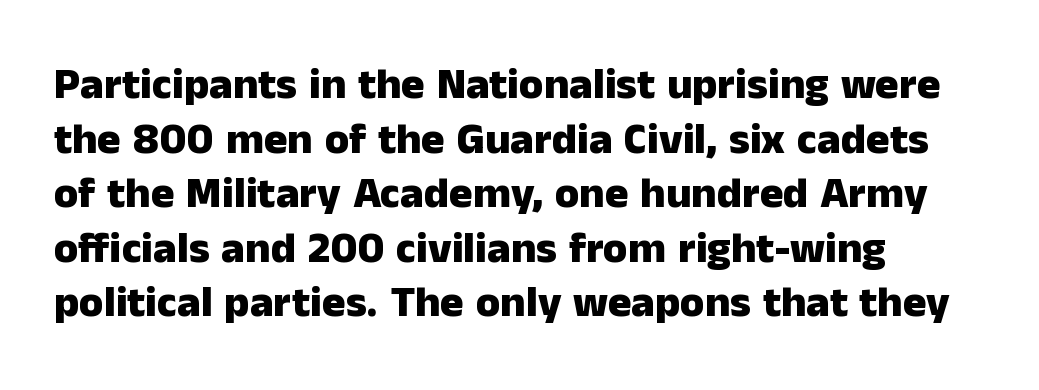
{"serif": "no", "italic": "no", "bold": "yes", "weight": "heavy", "width": "normal", "stroke_contrast": "low", "x_height": "medium", "monospaced": "no", "underline": "no", "align": "left", "line_spacing_ratio": 1.24, "letter_spacing": "normal", "letter_spacing_em": 0.0, "glyph_px": 44}
